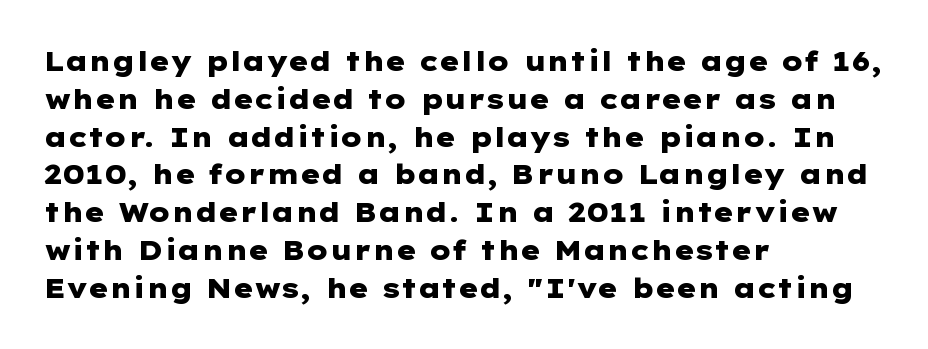
Q: Is the text bold? A: Yes.
Q: Is the text italic (slanted)? A: No, it is upright.
Q: Is the text underlined? A: No.
Q: How is the paragraph aligned? A: Left-aligned.
Q: Is the spacing between letters normal or unusually wide? A: Normal.
Q: Is the spacing between lines tight, normal or loose? A: Normal.
